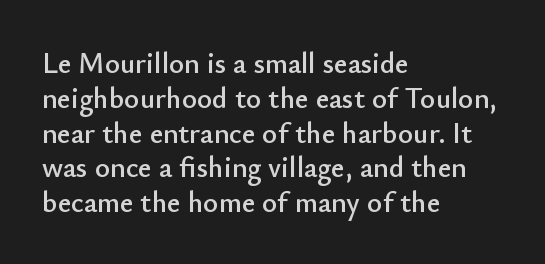
The image shows 29 px sans-serif type, upright; set left-aligned, line spacing 1.2x, normal letter spacing, not underlined; low stroke contrast and a small x-height.
